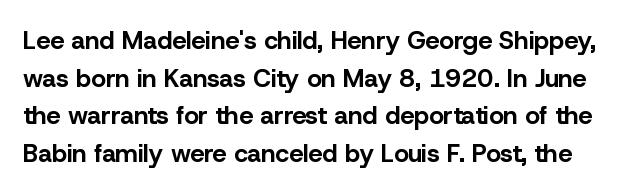
Honestly, there is no underline to notice here at all. The gaps between neighbouring characters are ordinary and unremarkable. You'd pick this weight for a headline — it's a proper bold. The lettering holds an erect, upright posture throughout. Whoever set this chose a conventional vertical rhythm.
